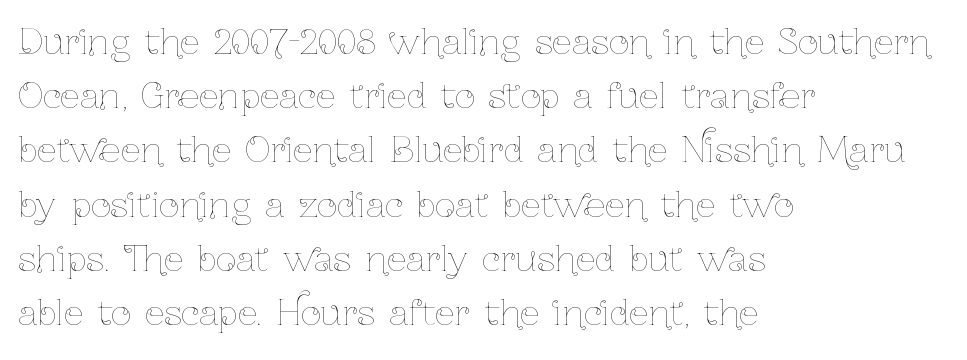
This is the regular roman posture of the typeface. This block has exactly the height ordinary leading produces. The typeface has the unassuming heft of standard copy or less. Inter-character spacing is left at the font's built-in metrics.
